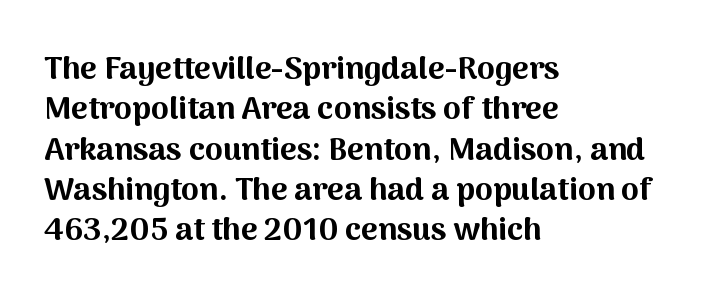
Q: Is the text bold? A: Yes.
Q: Is the text italic (slanted)? A: No, it is upright.
Q: Is the typeface a serif or a sans-serif typeface? A: Sans-serif.
Q: Is the text underlined? A: No.
Q: How is the paragraph aligned? A: Left-aligned.
Q: Is the spacing between letters normal or unusually wide? A: Normal.
Q: Is the spacing between lines tight, normal or loose? A: Normal.
Q: Width (condensed, normal, or wide)? A: Normal.
Q: Stroke contrast? A: Medium.
Q: x-height? A: Medium.
Q: Monospaced? A: No.
